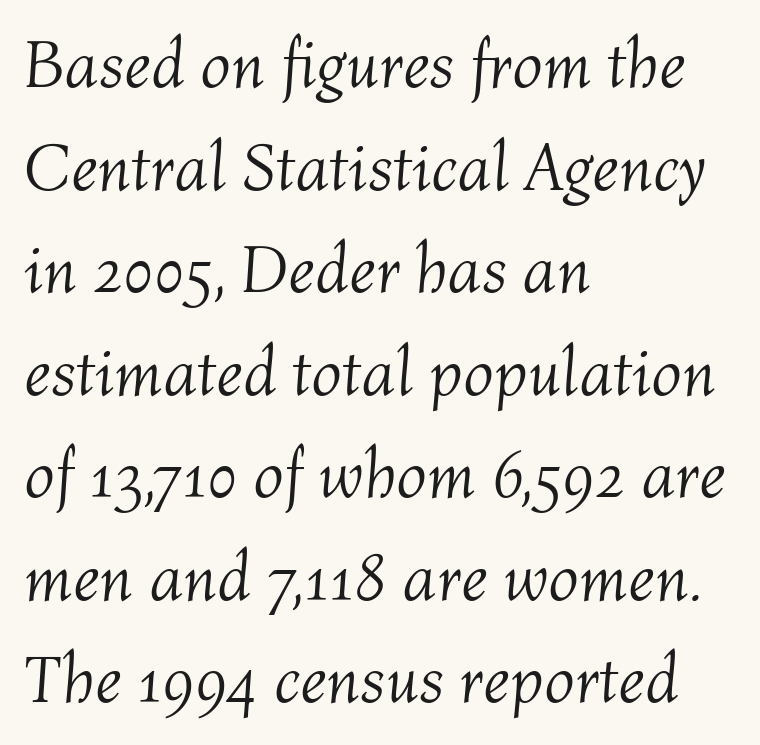
Q: Is the text bold? A: No.
Q: Is the text italic (slanted)? A: Yes, it leans right by about 4 degrees.
Q: Is the text underlined? A: No.
Q: How is the paragraph aligned? A: Left-aligned.
Q: Is the spacing between letters normal or unusually wide? A: Normal.
Q: Is the spacing between lines tight, normal or loose? A: Normal.
Q: Width (condensed, normal, or wide)? A: Normal.
Q: Stroke contrast? A: Medium.
Q: x-height? A: Medium.
Q: Monospaced? A: No.
